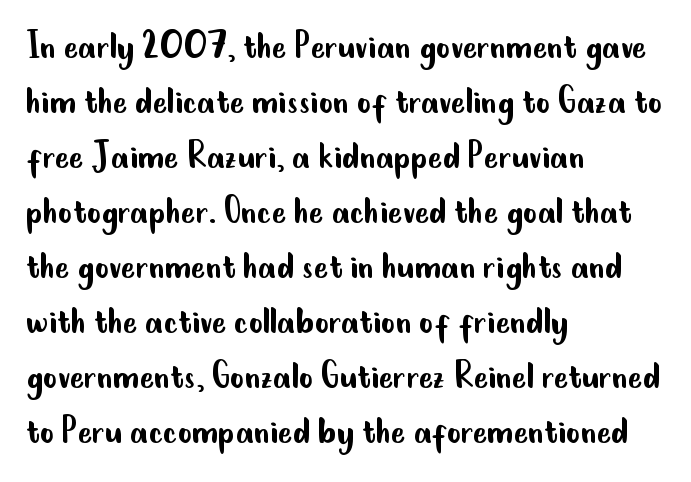
Descenders hang freely into open space. The ragged edge is on the right, which tells us the setting is flush left. Default kerning and tracking; the words read as compact shapes. Each letter keeps its own natural width here, so spacing adapts to shape.
